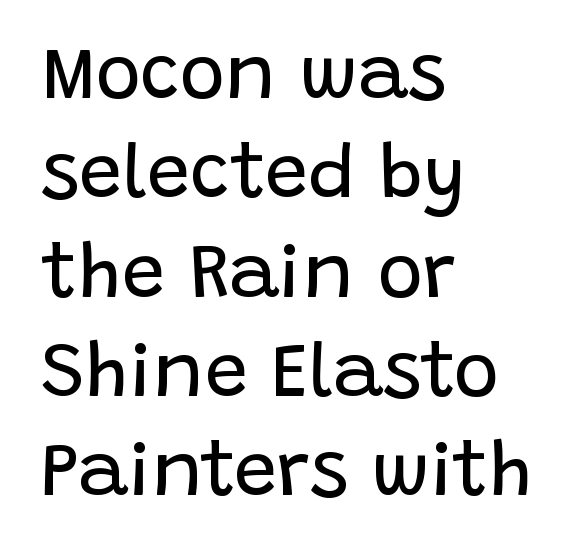
Q: Is the text bold? A: No.
Q: Is the text italic (slanted)? A: No, it is upright.
Q: Is the typeface a serif or a sans-serif typeface? A: Sans-serif.
Q: Is the text underlined? A: No.
Q: How is the paragraph aligned? A: Left-aligned.
Q: Is the spacing between letters normal or unusually wide? A: Normal.
Q: Is the spacing between lines tight, normal or loose? A: Normal.
Q: Width (condensed, normal, or wide)? A: Normal.
Q: Stroke contrast? A: Low.
Q: x-height? A: Large.
Q: Monospaced? A: No.
